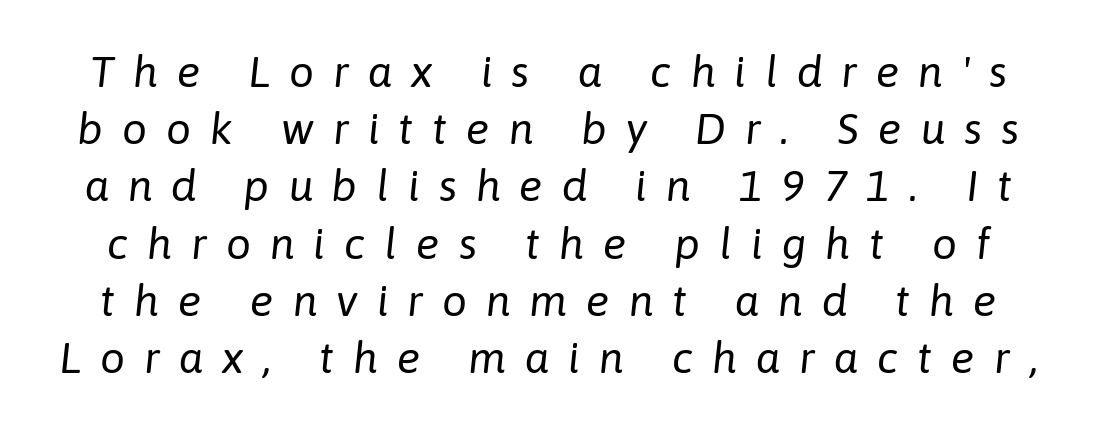
{"italic": "yes", "lean": "right", "slant_degrees": 6, "bold": "no", "weight": "regular", "width": "normal", "stroke_contrast": "low", "x_height": "medium", "monospaced": "no", "underline": "no", "line_spacing": "normal", "line_spacing_ratio": 1.3, "letter_spacing": "wide", "letter_spacing_em": 0.43, "glyph_px": 44}
